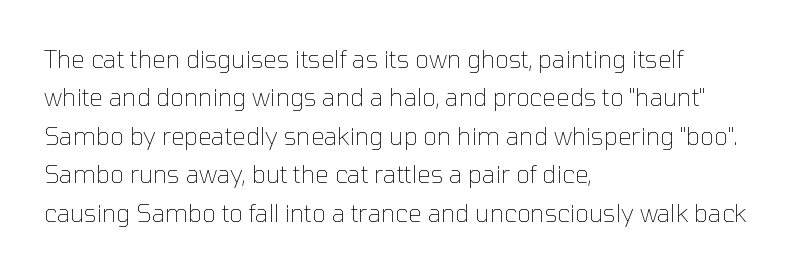
{"italic": "no", "bold": "no", "underline": "no", "align": "left", "line_spacing": "normal", "line_spacing_ratio": 1.6, "letter_spacing": "normal", "letter_spacing_em": 0.0, "glyph_px": 24}
